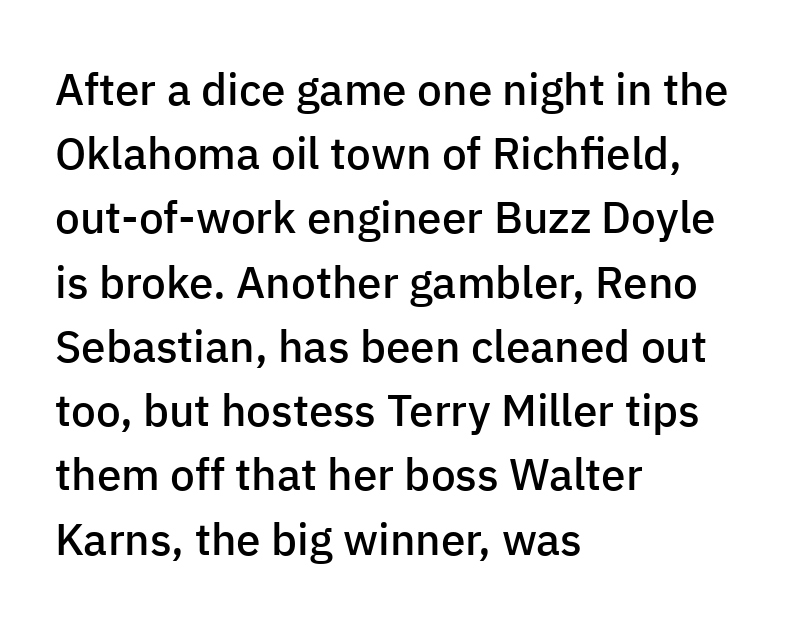
Q: Is the text bold? A: Semi-bold.
Q: Is the text italic (slanted)? A: No, it is upright.
Q: Is the typeface a serif or a sans-serif typeface? A: Sans-serif.
Q: Is the text underlined? A: No.
Q: How is the paragraph aligned? A: Left-aligned.
Q: Is the spacing between letters normal or unusually wide? A: Normal.
Q: Is the spacing between lines tight, normal or loose? A: Normal.
Q: Width (condensed, normal, or wide)? A: Normal.
Q: Stroke contrast? A: Low.
Q: x-height? A: Medium.
Q: Monospaced? A: No.
